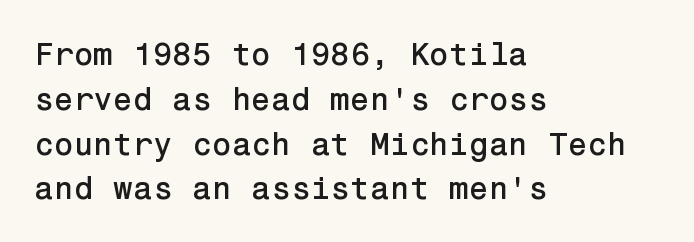
The image shows 32 px sans-serif type, upright; set left-aligned, normal line spacing (1.4x), normal letter spacing, not underlined; low stroke contrast and a medium x-height.
